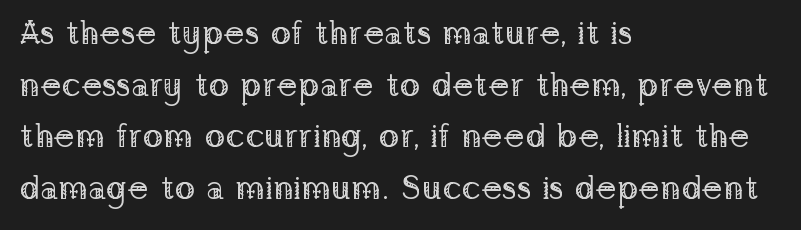
The foot of each line stays bare and open. Successive baselines arrive at the customary interval. In terms of letterspacing, this is plain default setting. No extra ink here — the face is not bold.
